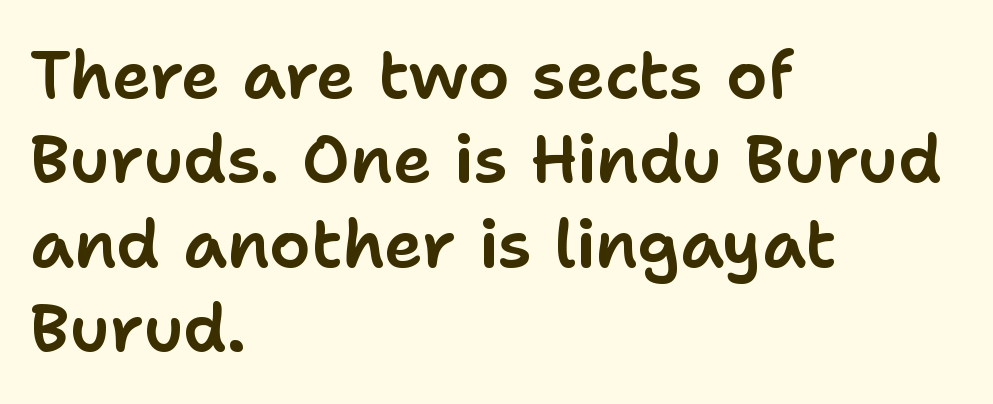
The image shows 66 px sans-serif type, upright; set left-aligned, normal line spacing (1.28x), normal letter spacing, not underlined; low stroke contrast and a medium x-height.
